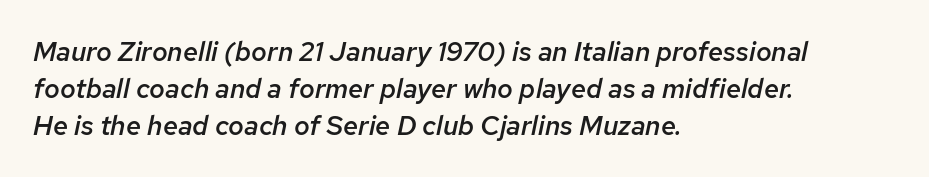
The image shows 27 px text type, italic (leaning right); set left-aligned, normal line spacing (1.37x), normal letter spacing, not underlined.
